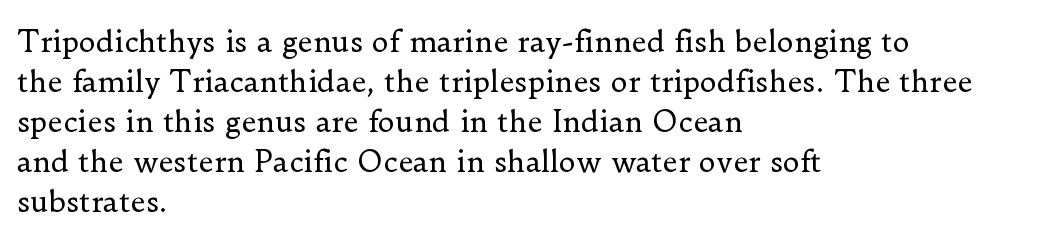
{"serif": "yes", "italic": "no", "bold": "no", "weight": "regular", "width": "normal", "stroke_contrast": "low", "x_height": "small", "monospaced": "no", "underline": "no", "align": "left", "line_spacing": "normal", "line_spacing_ratio": 1.38, "letter_spacing": "normal", "letter_spacing_em": 0.0, "glyph_px": 29}
